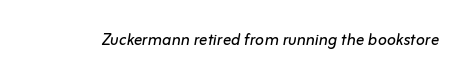
Q: Is the text bold? A: No.
Q: Is the text italic (slanted)? A: Yes, it leans right by about 10 degrees.
Q: Is the text underlined? A: No.
Q: Is the spacing between letters normal or unusually wide? A: Normal.
